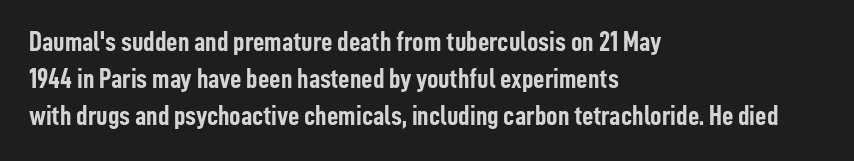
Q: Is the text bold? A: Yes.
Q: Is the text italic (slanted)? A: No, it is upright.
Q: Is the typeface a serif or a sans-serif typeface? A: Sans-serif.
Q: Is the text underlined? A: No.
Q: How is the paragraph aligned? A: Left-aligned.
Q: Is the spacing between letters normal or unusually wide? A: Normal.
Q: Is the spacing between lines tight, normal or loose? A: Normal.
Q: Width (condensed, normal, or wide)? A: Condensed.
Q: Stroke contrast? A: Low.
Q: x-height? A: Medium.
Q: Monospaced? A: No.
